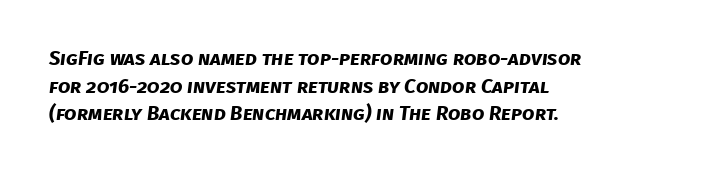
{"bold": "yes", "underline": "no", "align": "left", "line_spacing": "normal", "line_spacing_ratio": 1.38, "letter_spacing": "normal", "letter_spacing_em": 0.0, "glyph_px": 20}
